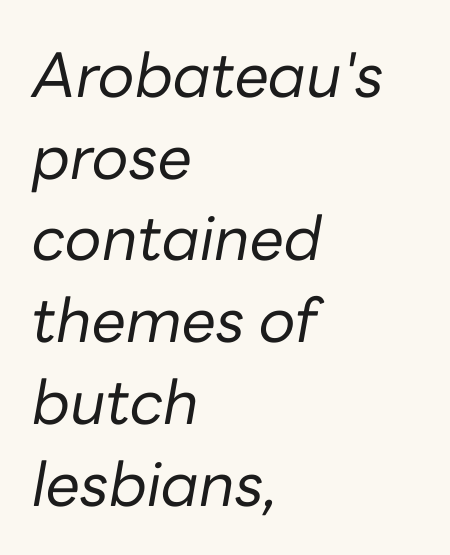
The face used here is proportionally spaced, like ordinary book or web type. Does the lettering tilt? It does — this is italic. Horizontal alignment here is leftward, the default for most running prose. Glyph-to-glyph distance matches everyday printed text. Honestly, there is no underline to notice here at all. The face looks like a standard text weight, possibly lighter.
